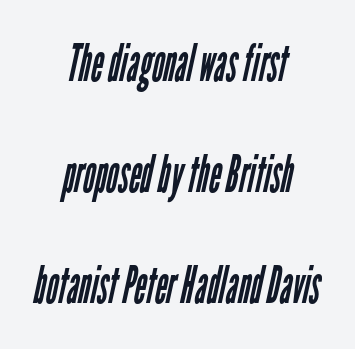
{"serif": "no", "bold": "no", "weight": "regular", "width": "condensed", "stroke_contrast": "low", "x_height": "medium", "monospaced": "no", "underline": "no", "align": "center", "line_spacing": "loose", "line_spacing_ratio": 2.13, "letter_spacing": "normal", "letter_spacing_em": 0.0, "glyph_px": 52}
